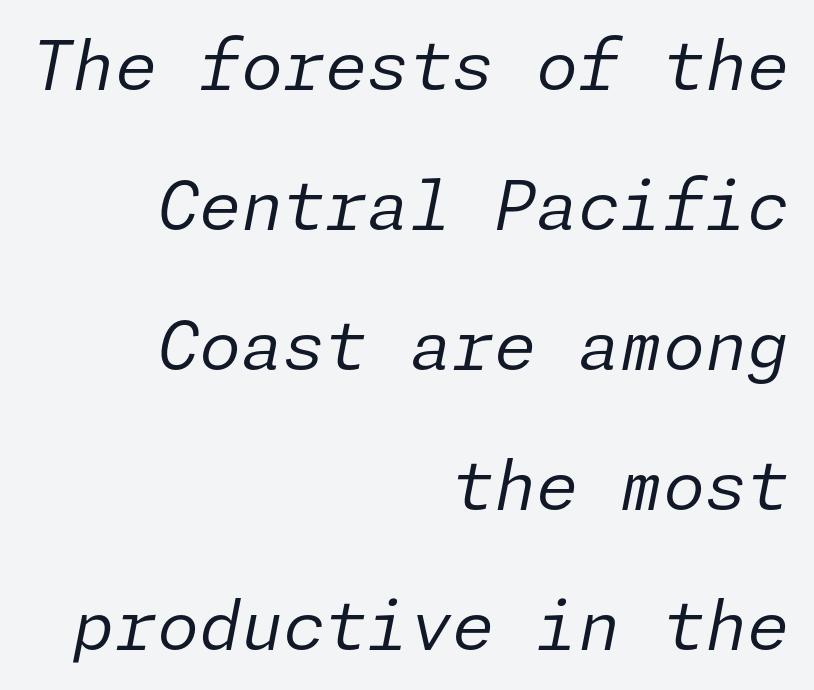
The image shows 68 px regular-weight type, italic (leaning right); set right-aligned, loose line spacing (2.06x), normal letter spacing, not underlined; low stroke contrast and a medium x-height.
